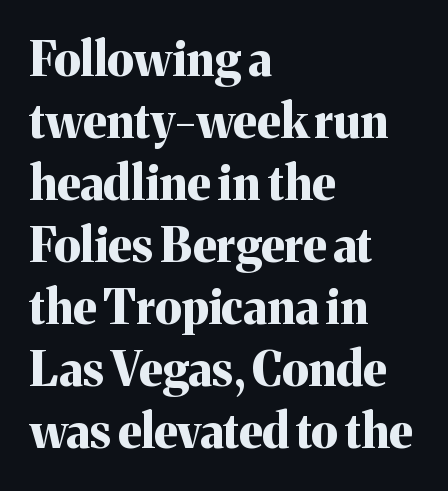
Q: Is the text bold? A: Yes.
Q: Is the text italic (slanted)? A: No, it is upright.
Q: Is the typeface a serif or a sans-serif typeface? A: Serif.
Q: Is the text underlined? A: No.
Q: How is the paragraph aligned? A: Left-aligned.
Q: Is the spacing between letters normal or unusually wide? A: Normal.
Q: Is the spacing between lines tight, normal or loose? A: Normal.
Q: Width (condensed, normal, or wide)? A: Normal.
Q: Stroke contrast? A: Medium.
Q: x-height? A: Medium.
Q: Monospaced? A: No.
